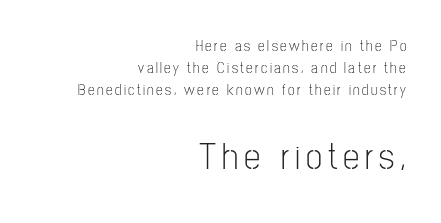
The image shows 37 px light, condensed sans-serif type, upright; set right-aligned, normal line spacing (1.48x), not underlined; the second (bottom) block is 2.47x larger; low stroke contrast and a medium x-height.
